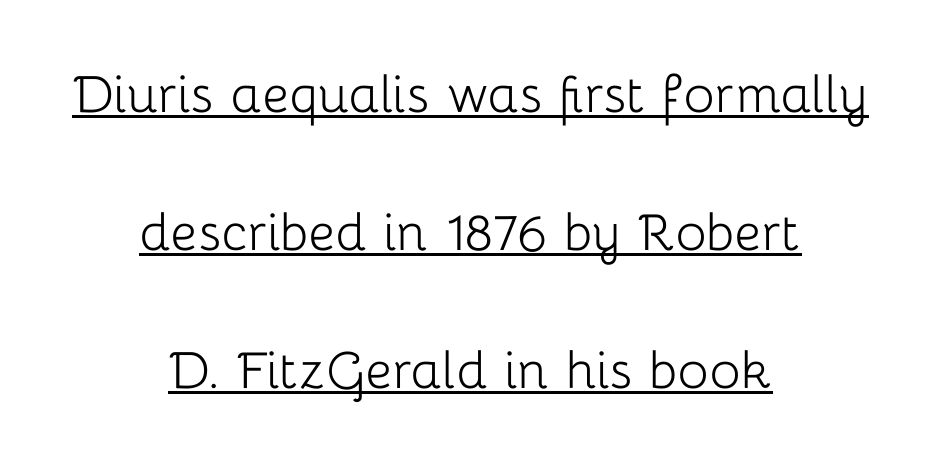
This block would shrink considerably if given ordinary leading; it's expanded now. The letters look calm and open, with moderate or lighter stems. The face used here is rendered with its standard letterfit. A roman cut, with each character standing at attention. A typographer would call this underscored text. Does the copy run flush right? No — it is centered line by line.
